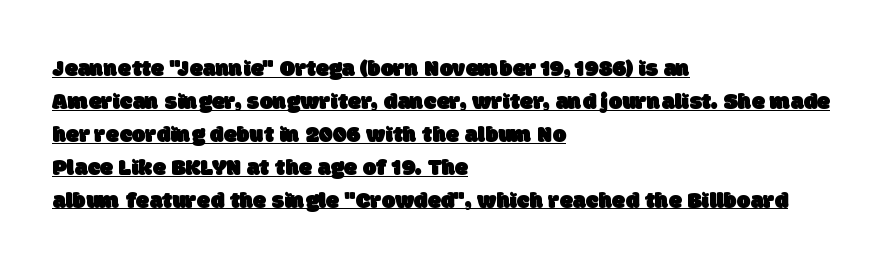
Q: Is the text underlined? A: Yes.
Q: How is the paragraph aligned? A: Left-aligned.
Q: Is the spacing between letters normal or unusually wide? A: Normal.
Q: Is the spacing between lines tight, normal or loose? A: Normal.
